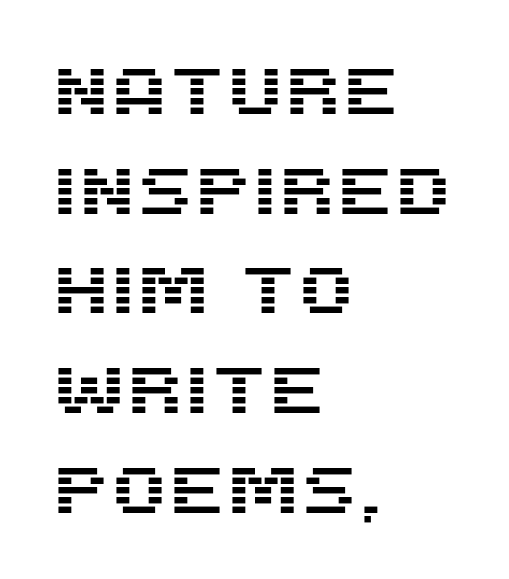
The image shows 66 px sans-serif type, upright; set left-aligned, normal line spacing (1.51x), normal letter spacing, not underlined; medium stroke contrast and a large x-height.
